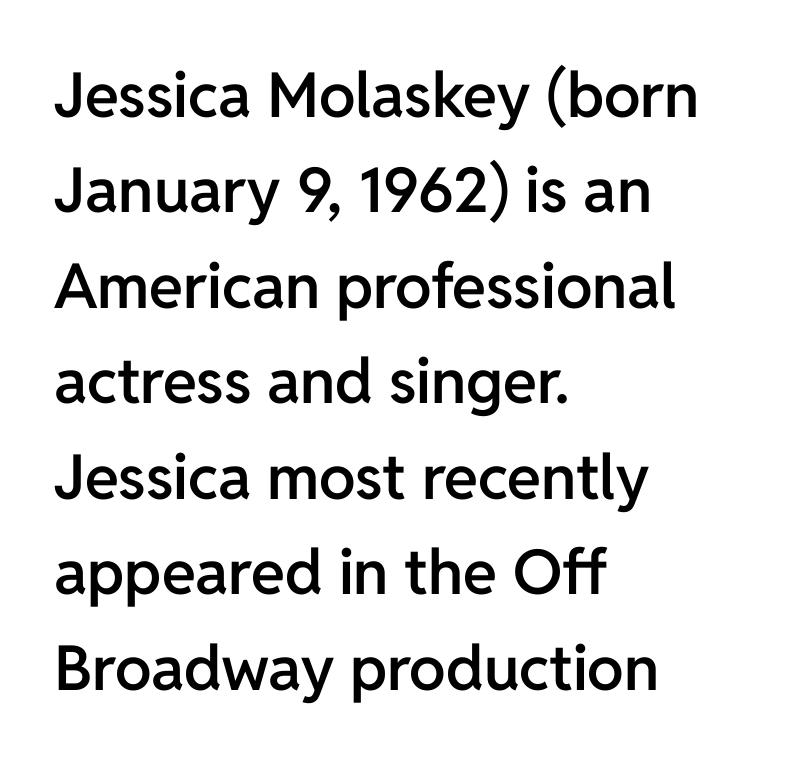
In terms of weight, the rendering is demibold, just under bold. Reading down the block, your eye returns to a fixed left position each line. Caption: standard tracking, unaltered. The rendering uses natural spacing where letterforms have individual widths. Horizontal bands of white between lines are of average thickness.
